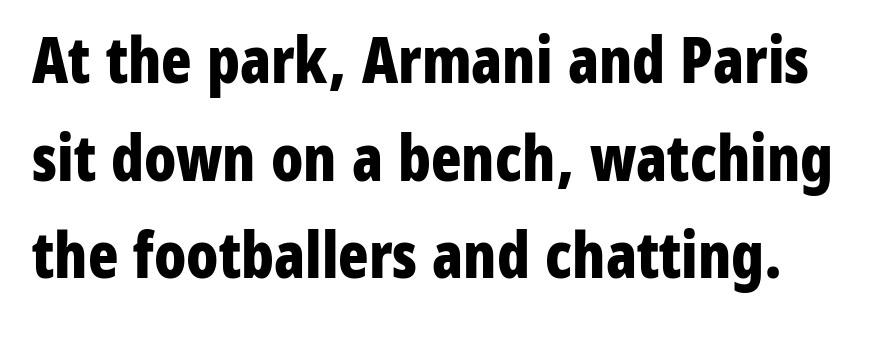
{"serif": "no", "italic": "no", "bold": "yes", "weight": "bold", "width": "condensed", "stroke_contrast": "low", "x_height": "medium", "monospaced": "no", "underline": "no", "line_spacing": "normal", "line_spacing_ratio": 1.55, "letter_spacing": "normal", "letter_spacing_em": 0.0, "glyph_px": 63}
